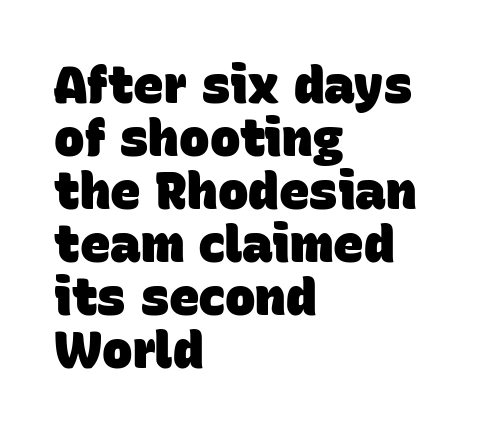
{"serif": "no", "bold": "yes", "weight": "heavy", "width": "normal", "stroke_contrast": "low", "x_height": "large", "monospaced": "no", "underline": "no", "align": "left", "line_spacing": "tight", "line_spacing_ratio": 1.04, "letter_spacing": "normal", "letter_spacing_em": 0.0, "glyph_px": 51}
